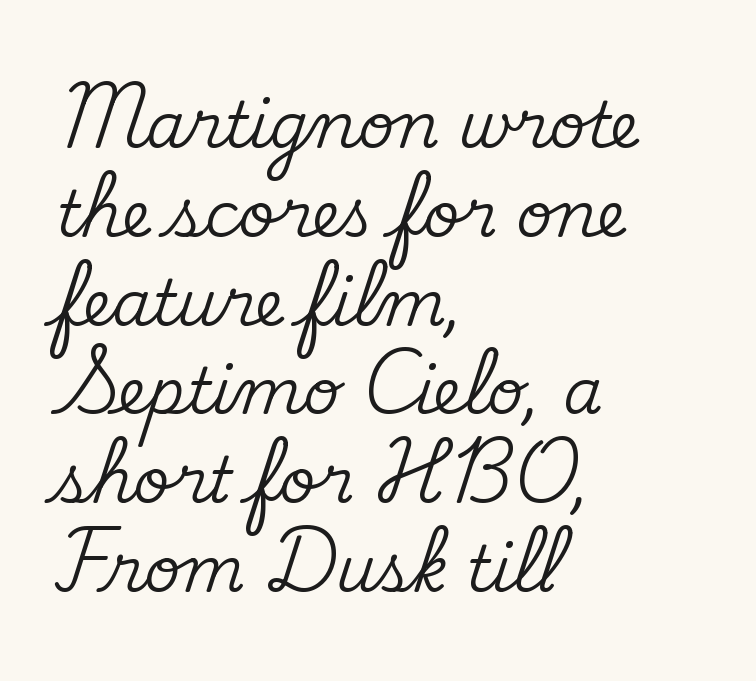
Q: Is the text italic (slanted)? A: Yes.
Q: Is the text underlined? A: No.
Q: How is the paragraph aligned? A: Left-aligned.
Q: Is the spacing between letters normal or unusually wide? A: Normal.
Q: Is the spacing between lines tight, normal or loose? A: Normal.
Q: Width (condensed, normal, or wide)? A: Normal.
Q: Stroke contrast? A: Medium.
Q: x-height? A: Small.
Q: Monospaced? A: No.
